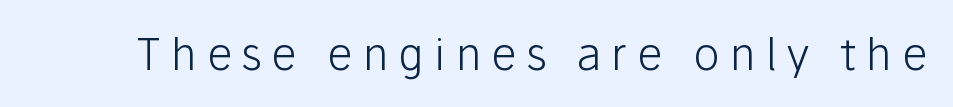
Has an underline been added? It has not. Note the varied advance widths — an 'i' is clearly narrower than an 'm'. Summary of weight: not heavy and not bold. The letters carry no serifs — their stems end cleanly without finishing strokes. You could only call the tracking loose — the letters float apart. Do the letters lean? They stand straight.
